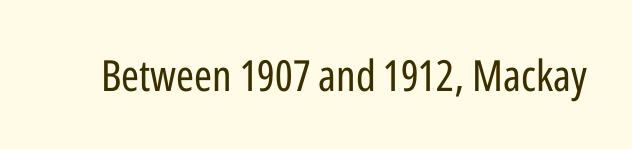
The image shows 43 px regular-weight, condensed sans-serif type, upright; set normal letter spacing, not underlined; low stroke contrast and a medium x-height.
